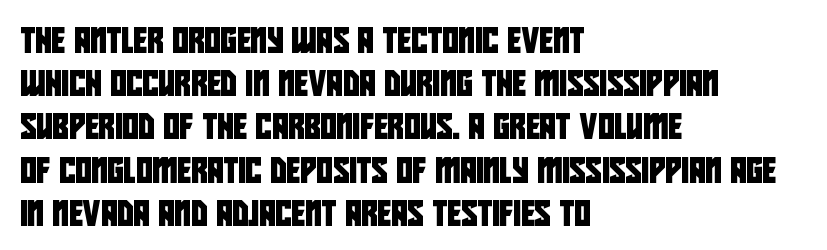
{"underline": "no", "align": "left", "line_spacing_ratio": 1.73, "letter_spacing": "normal", "letter_spacing_em": 0.0, "glyph_px": 25}
